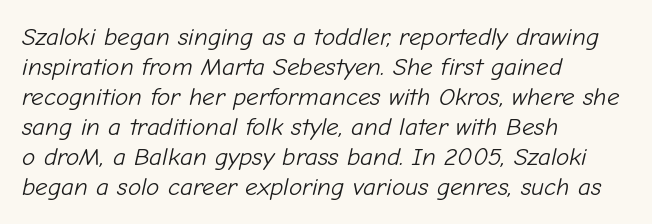
Q: Is the text bold? A: No.
Q: Is the text italic (slanted)? A: Yes, it leans right by about 12 degrees.
Q: Is the text underlined? A: No.
Q: How is the paragraph aligned? A: Left-aligned.
Q: Is the spacing between letters normal or unusually wide? A: Normal.
